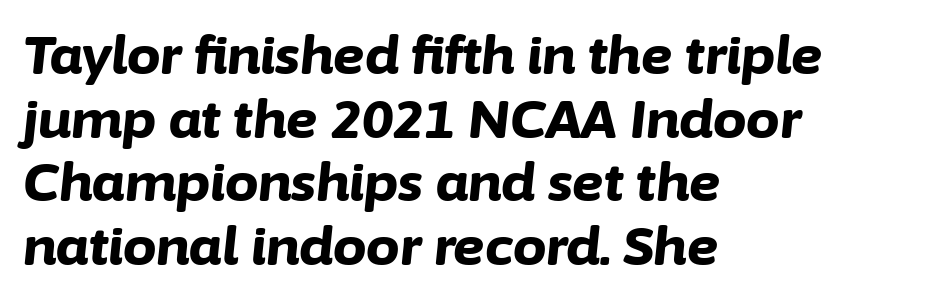
Stroke thickness is high; the sample reads as a true bold. Italic? Definitely — the glyphs are oblique. How are the letters spaced? Ordinarily, with no added tracking. Spacing verdict: proportional, widths tailored to each character. The lines in this sample share a left origin and differ only in where they stop. Plain, unruled lines of type.
